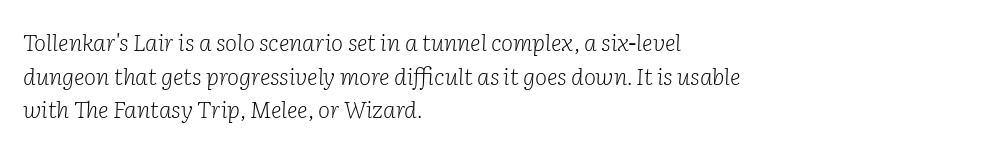
{"italic": "yes", "lean": "right", "slant_degrees": 2, "bold": "no", "underline": "no", "align": "left", "line_spacing": "normal", "line_spacing_ratio": 1.46, "letter_spacing": "normal", "letter_spacing_em": 0.0, "glyph_px": 23}
